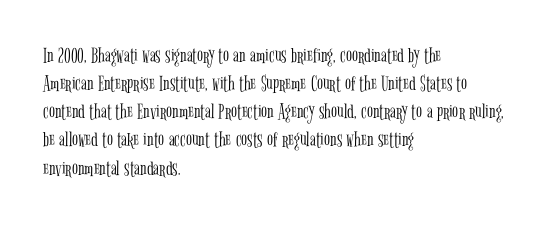
{"italic": "no", "bold": "no", "underline": "no", "align": "left", "line_spacing": "normal", "line_spacing_ratio": 1.28, "letter_spacing": "normal", "letter_spacing_em": 0.0, "glyph_px": 22}
